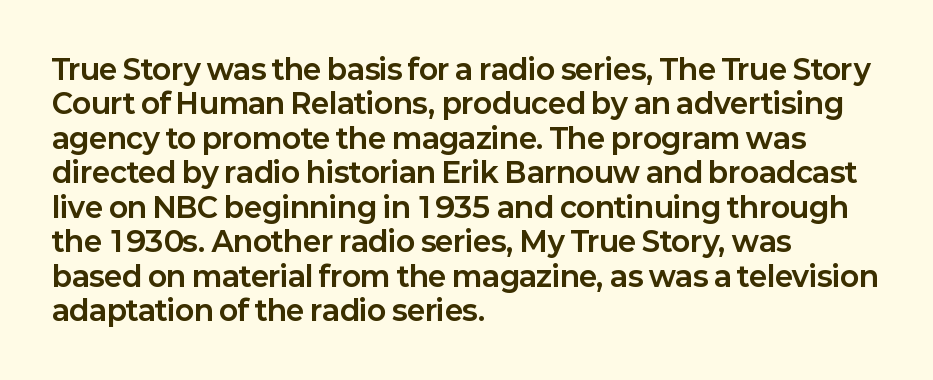
Look at the stroke-to-counter ratio: heavy, a bold. One-word summary of the alignment: left. Is the letter spacing exaggerated? No — it looks like the ordinary default. Look at the bottom of the vertical strokes: they stop flat, with no serifs.
